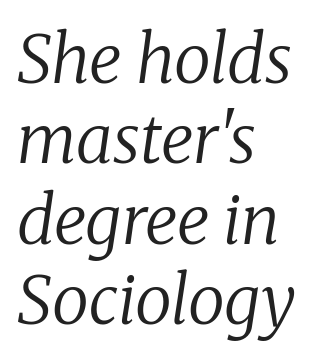
Is this a fixed-width face? No — the glyphs have proportional, varying widths. The designer went with a serif here, giving each stem small feet. Vertical stems look standard width or narrower in stroke. This rendering features lettering with no underline.
